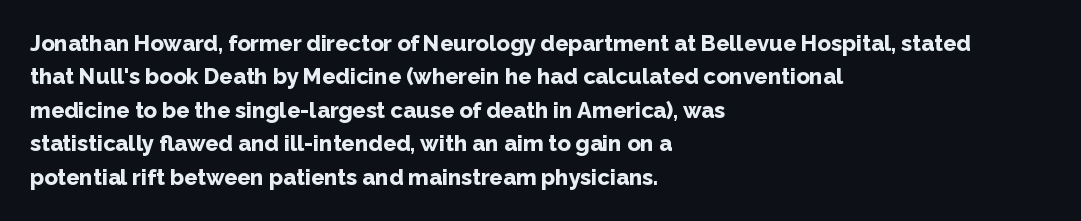
Q: Is the text bold? A: Yes.
Q: Is the text italic (slanted)? A: No, it is upright.
Q: Is the text underlined? A: No.
Q: How is the paragraph aligned? A: Left-aligned.
Q: Is the spacing between letters normal or unusually wide? A: Normal.
Q: Is the spacing between lines tight, normal or loose? A: Normal.
